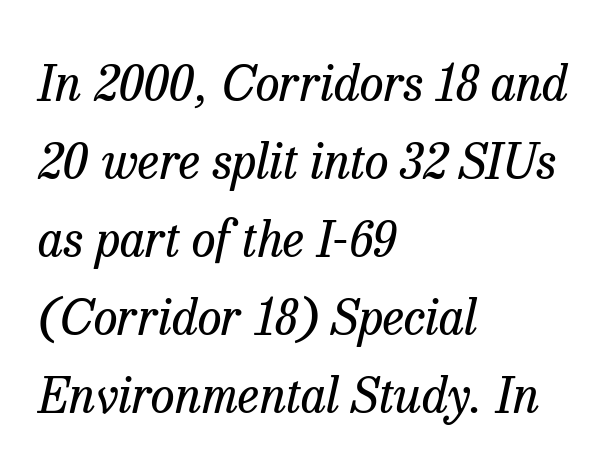
The image shows 49 px regular-weight serif type, italic (leaning right); set left-aligned, normal line spacing (1.59x), normal letter spacing, not underlined; low stroke contrast and a medium x-height.
